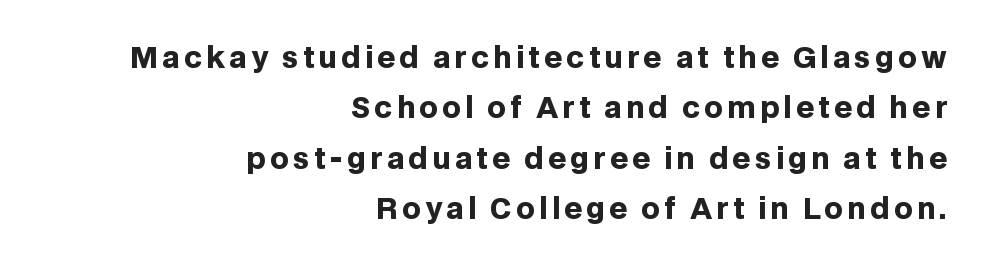
Q: Is the text bold? A: Yes.
Q: Is the text italic (slanted)? A: No, it is upright.
Q: Is the typeface a serif or a sans-serif typeface? A: Sans-serif.
Q: Is the text underlined? A: No.
Q: How is the paragraph aligned? A: Right-aligned.
Q: Width (condensed, normal, or wide)? A: Normal.
Q: Stroke contrast? A: Low.
Q: x-height? A: Large.
Q: Monospaced? A: No.
